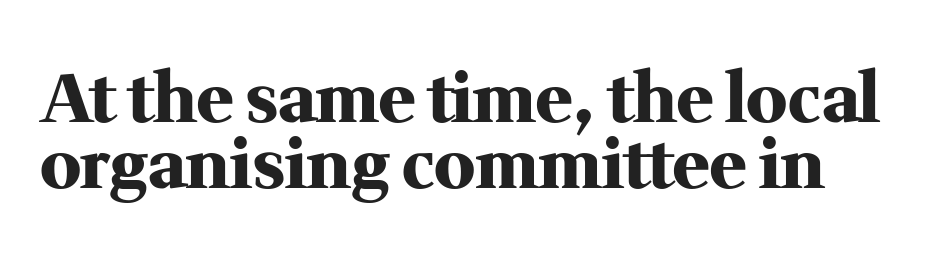
Q: Is the text bold? A: Yes.
Q: Is the text italic (slanted)? A: No, it is upright.
Q: Is the typeface a serif or a sans-serif typeface? A: Serif.
Q: Is the text underlined? A: No.
Q: Is the spacing between letters normal or unusually wide? A: Normal.
Q: Is the spacing between lines tight, normal or loose? A: Tight.
Q: Width (condensed, normal, or wide)? A: Normal.
Q: Stroke contrast? A: Medium.
Q: x-height? A: Medium.
Q: Monospaced? A: No.
